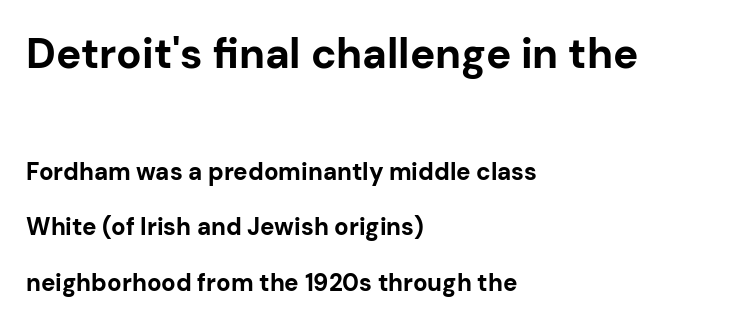
{"serif": "no", "italic": "no", "bold": "yes", "weight": "bold", "width": "normal", "stroke_contrast": "low", "x_height": "medium", "monospaced": "no", "underline": "no", "align": "left", "line_spacing": "loose", "line_spacing_ratio": 2.3, "letter_spacing": "normal", "letter_spacing_em": 0.0, "larger_block": "first", "size_ratio": 1.75, "glyph_px": 42}
